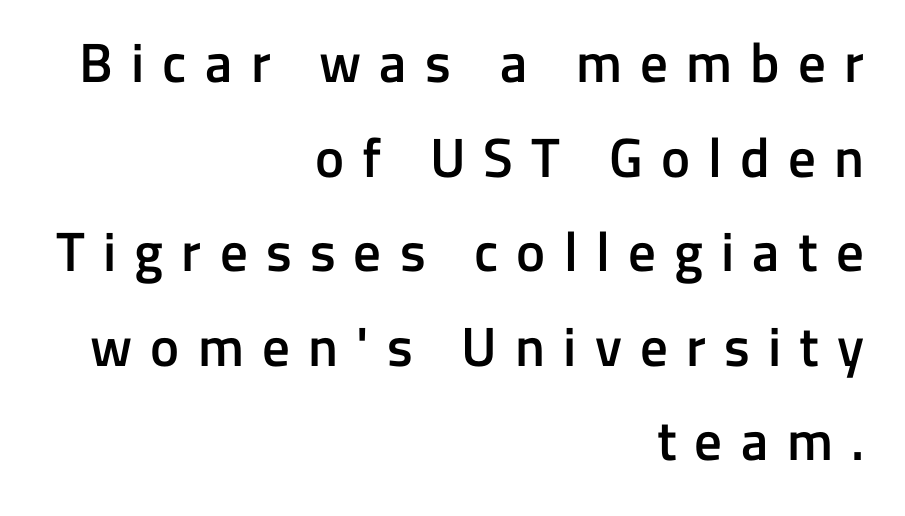
Each letter keeps its own natural width here, so spacing adapts to shape. No feet cap the strokes, marking this as sans-serif type. Compared with an ordinary text face, these strokes are moderately heavier — a semibold. This sample uses expanded letter spacing, leaving extra air between glyphs.
